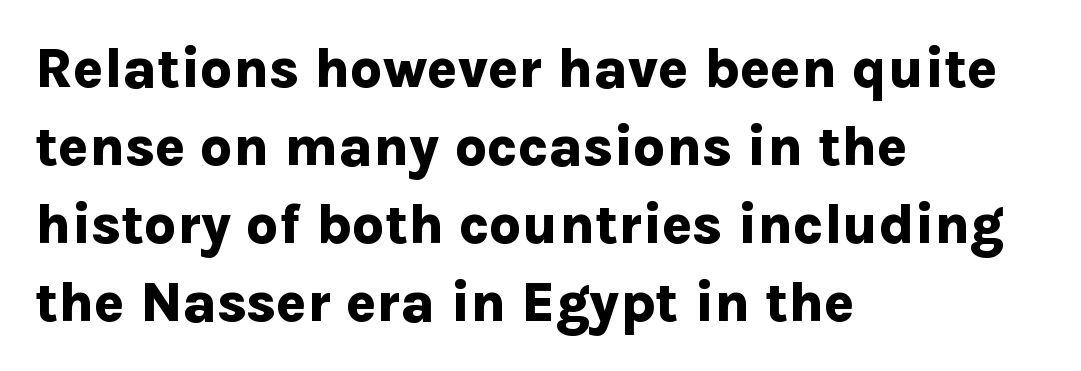
{"serif": "no", "italic": "no", "bold": "yes", "weight": "bold", "width": "normal", "stroke_contrast": "low", "x_height": "medium", "monospaced": "no", "underline": "no", "align": "left", "line_spacing": "normal", "line_spacing_ratio": 1.39, "letter_spacing": "normal", "letter_spacing_em": 0.0, "glyph_px": 56}
